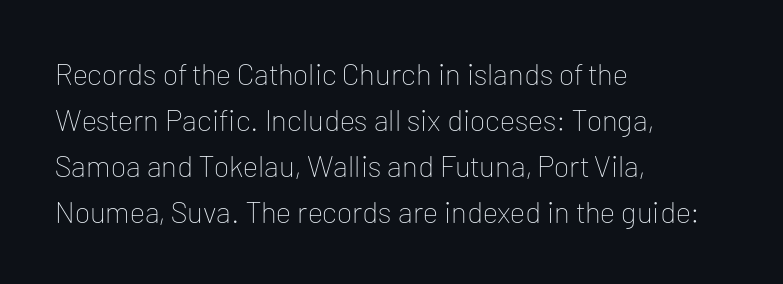
The image shows 30 px thin sans-serif type, upright; set left-aligned, normal line spacing (1.53x), normal letter spacing, not underlined; low stroke contrast and a medium x-height.
